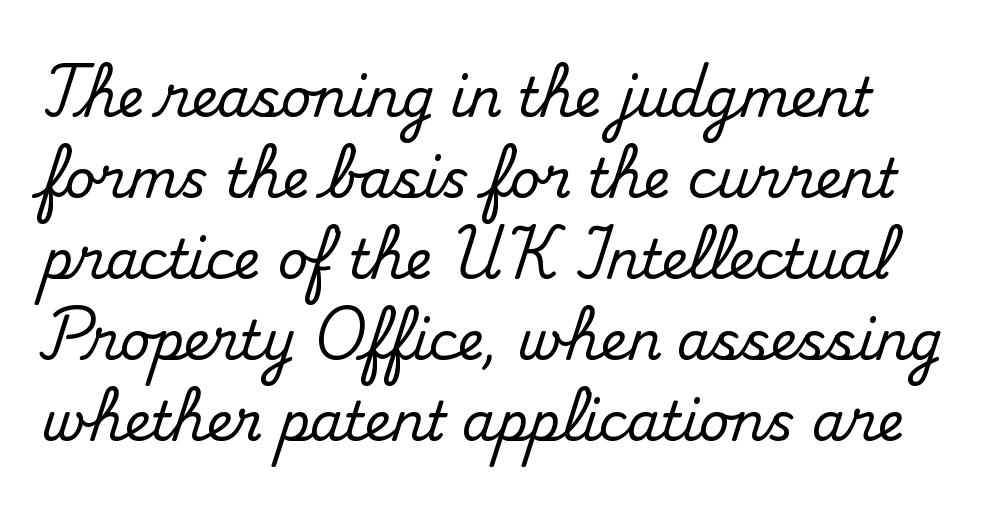
Q: Is the text italic (slanted)? A: Yes.
Q: Is the typeface a serif or a sans-serif typeface? A: Serif.
Q: Is the text underlined? A: No.
Q: Is the spacing between letters normal or unusually wide? A: Normal.
Q: Is the spacing between lines tight, normal or loose? A: Normal.
Q: Width (condensed, normal, or wide)? A: Normal.
Q: Stroke contrast? A: Medium.
Q: x-height? A: Small.
Q: Monospaced? A: No.
